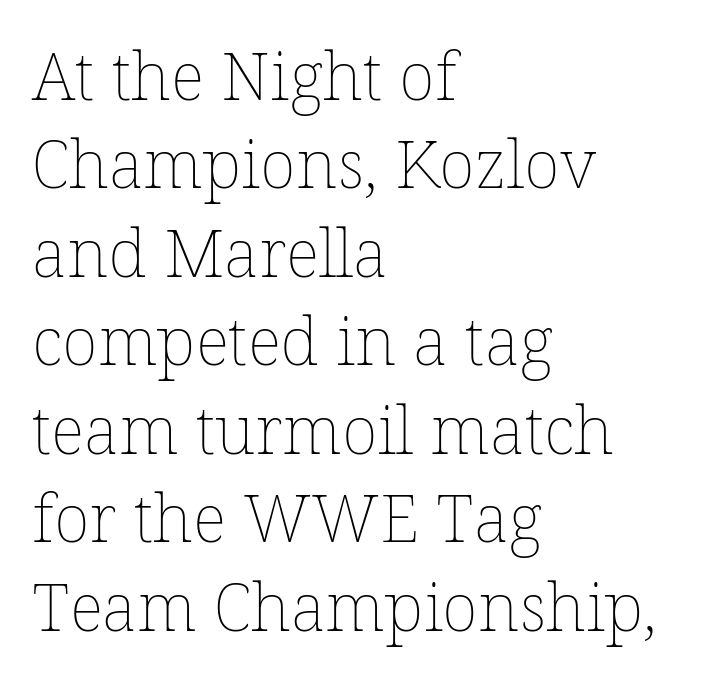
{"italic": "no", "bold": "no", "weight": "thin", "width": "normal", "stroke_contrast": "low", "x_height": "medium", "monospaced": "no", "underline": "no", "align": "left", "line_spacing": "normal", "line_spacing_ratio": 1.32, "letter_spacing": "normal", "letter_spacing_em": 0.0, "glyph_px": 67}
